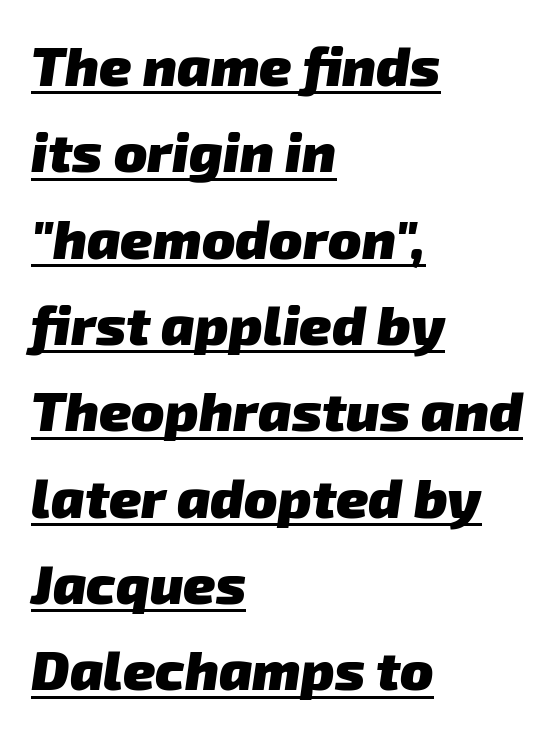
The image shows 55 px heavy sans-serif type; set left-aligned, normal line spacing (1.57x), normal letter spacing, underlined; low stroke contrast and a medium x-height.
